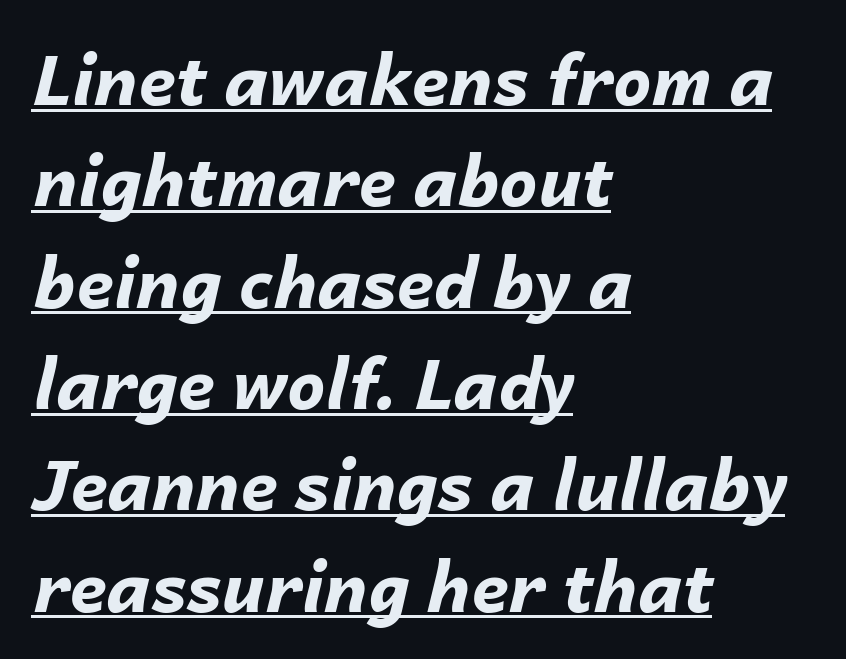
Q: Is the text bold? A: Yes.
Q: Is the text italic (slanted)? A: Yes, it leans right by about 14 degrees.
Q: Is the text underlined? A: Yes.
Q: How is the paragraph aligned? A: Left-aligned.
Q: Is the spacing between letters normal or unusually wide? A: Normal.
Q: Is the spacing between lines tight, normal or loose? A: Normal.
Q: Width (condensed, normal, or wide)? A: Normal.
Q: Stroke contrast? A: Low.
Q: x-height? A: Medium.
Q: Monospaced? A: No.
